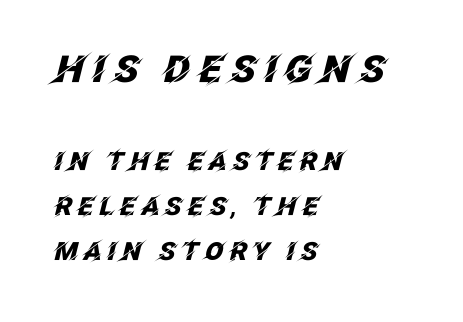
The image shows 37 px heavy type, italic (leaning right); set left-aligned, line spacing 1.81x, not underlined; the first (top) block is 1.48x larger; low stroke contrast and a large x-height.
